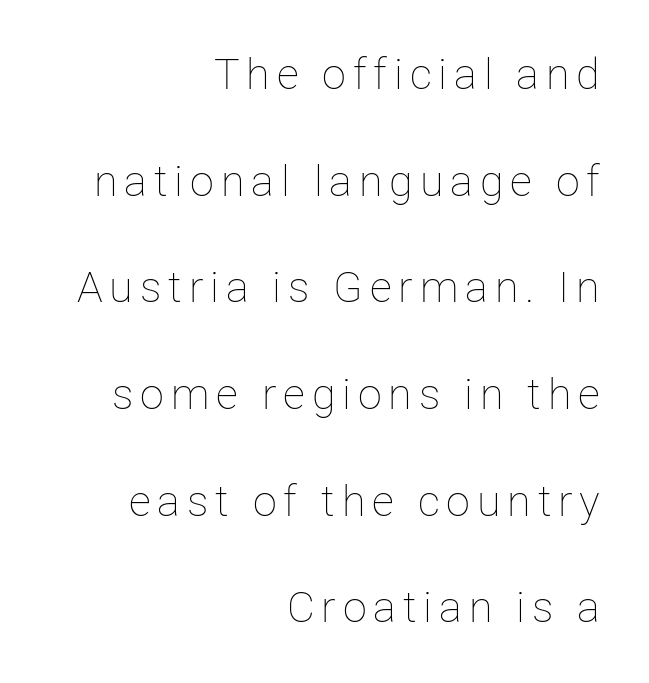
A quiet, ordinary-to-light weight characterises the typeface. Quick note: interline space is abundant. This is the regular roman posture of the typeface. Alignment: flush right. Underline: absent.
